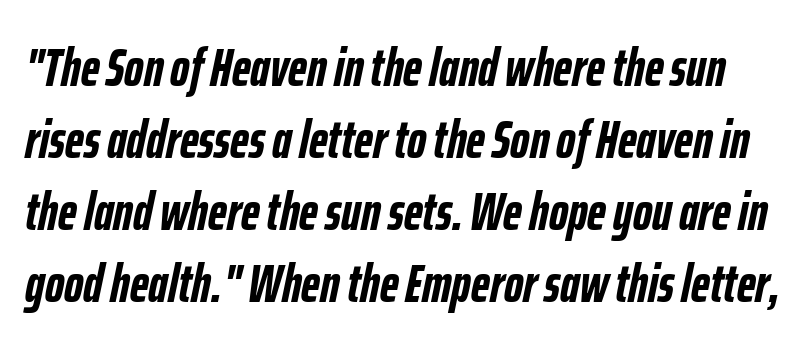
{"italic": "yes", "lean": "right", "slant_degrees": 12, "bold": "yes", "weight": "semibold", "width": "condensed", "stroke_contrast": "low", "x_height": "medium", "monospaced": "no", "underline": "no", "line_spacing": "normal", "line_spacing_ratio": 1.36, "letter_spacing": "normal", "letter_spacing_em": 0.0, "glyph_px": 53}
